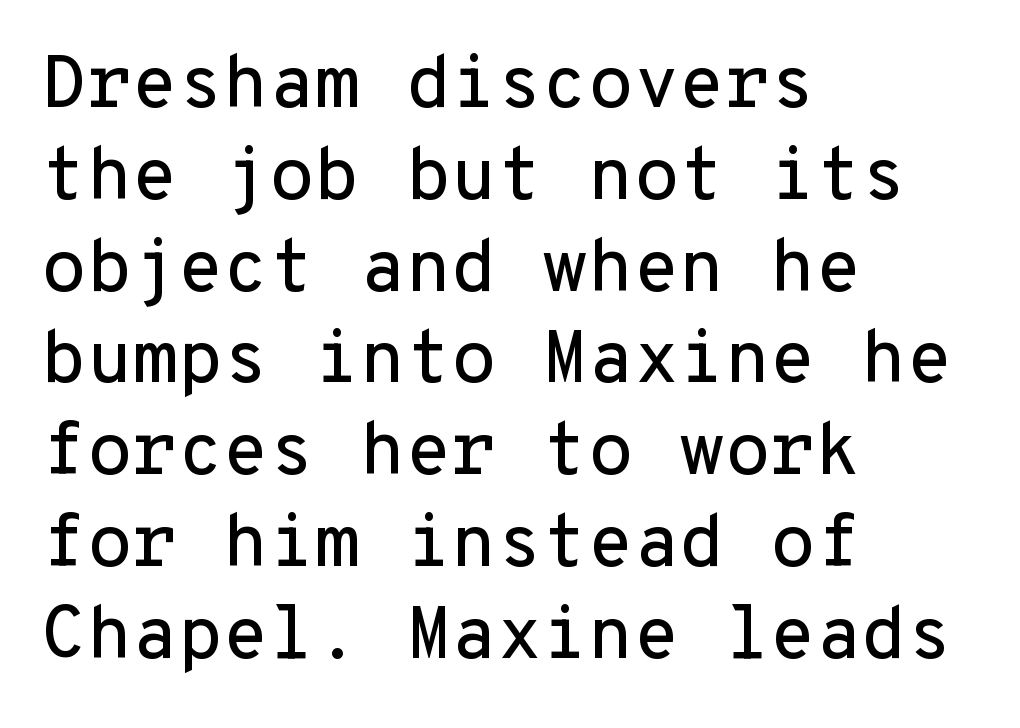
The image shows 74 px sans-serif type, upright, monospaced; set left-aligned, line spacing 1.24x, normal letter spacing, not underlined; low stroke contrast and a medium x-height.
